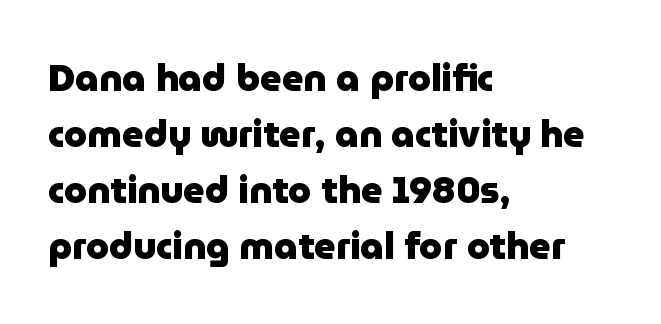
Q: Is the text bold? A: Yes.
Q: Is the text italic (slanted)? A: No, it is upright.
Q: Is the typeface a serif or a sans-serif typeface? A: Sans-serif.
Q: Is the text underlined? A: No.
Q: How is the paragraph aligned? A: Left-aligned.
Q: Is the spacing between letters normal or unusually wide? A: Normal.
Q: Is the spacing between lines tight, normal or loose? A: Normal.
Q: Width (condensed, normal, or wide)? A: Normal.
Q: Stroke contrast? A: Low.
Q: x-height? A: Medium.
Q: Monospaced? A: No.
